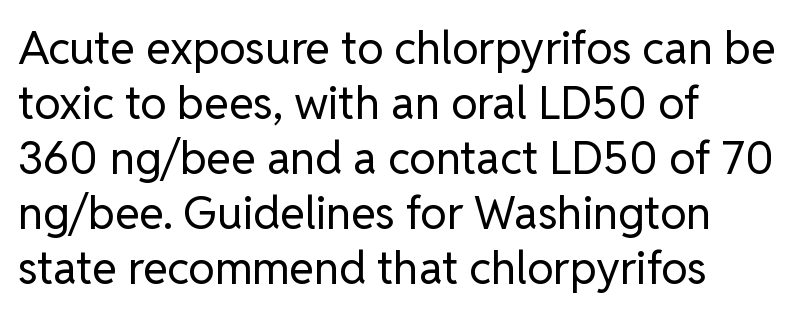
The image shows 45 px regular-weight sans-serif type, upright; set left-aligned, line spacing 1.22x, normal letter spacing, not underlined; low stroke contrast and a medium x-height.
